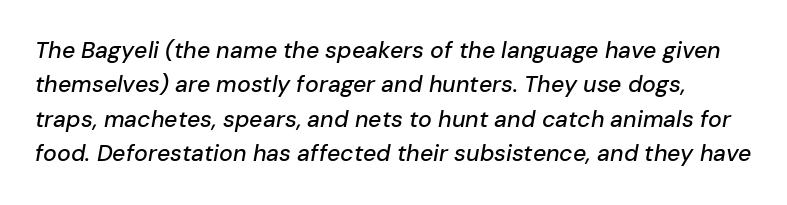
{"italic": "yes", "lean": "right", "slant_degrees": 10, "underline": "no", "line_spacing": "normal", "line_spacing_ratio": 1.5, "letter_spacing": "normal", "letter_spacing_em": 0.0, "glyph_px": 23}
